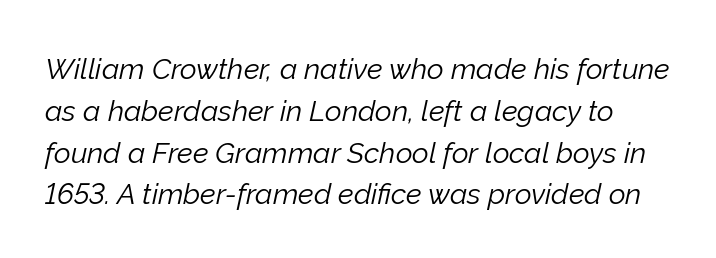
{"italic": "yes", "lean": "right", "slant_degrees": 12, "bold": "no", "weight": "light", "width": "normal", "stroke_contrast": "low", "x_height": "medium", "monospaced": "no", "underline": "no", "line_spacing": "normal", "line_spacing_ratio": 1.44, "letter_spacing": "normal", "letter_spacing_em": 0.0, "glyph_px": 29}
